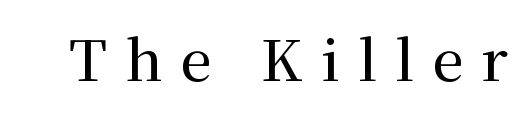
Q: Is the text italic (slanted)? A: No, it is upright.
Q: Is the typeface a serif or a sans-serif typeface? A: Serif.
Q: Is the text underlined? A: No.
Q: Is the spacing between letters normal or unusually wide? A: Unusually wide.
Q: Width (condensed, normal, or wide)? A: Normal.
Q: Stroke contrast? A: Medium.
Q: x-height? A: Medium.
Q: Monospaced? A: No.
